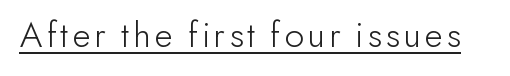
The image shows 38 px light sans-serif type, upright; set underlined; low stroke contrast and a small x-height.
